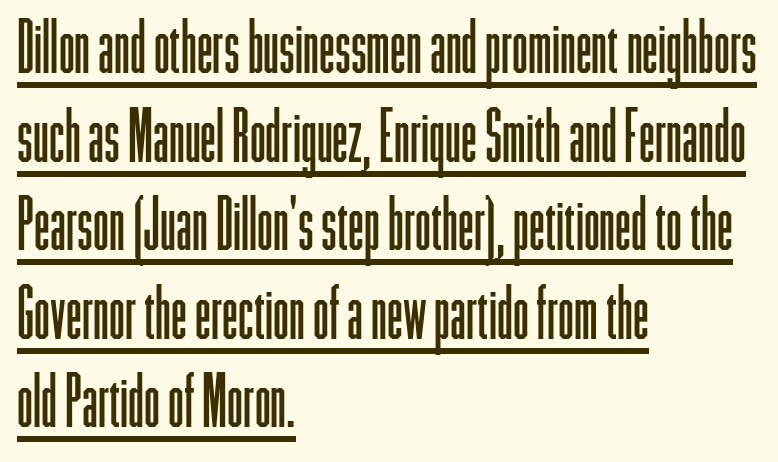
Q: Is the text bold? A: No.
Q: Is the text italic (slanted)? A: No, it is upright.
Q: Is the typeface a serif or a sans-serif typeface? A: Sans-serif.
Q: Is the text underlined? A: Yes.
Q: How is the paragraph aligned? A: Left-aligned.
Q: Is the spacing between letters normal or unusually wide? A: Normal.
Q: Width (condensed, normal, or wide)? A: Condensed.
Q: Stroke contrast? A: Low.
Q: x-height? A: Medium.
Q: Monospaced? A: No.
